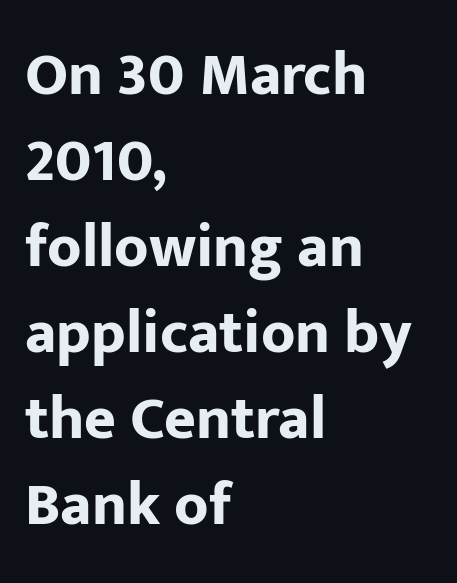
Every letter is thick-stroked: bold, no question. Reading down the column, the eye jumps a familiar distance to each next line. Tracking here is standard; glyphs follow each other at the usual distance. The rendering anchors every line to the left-hand side.
